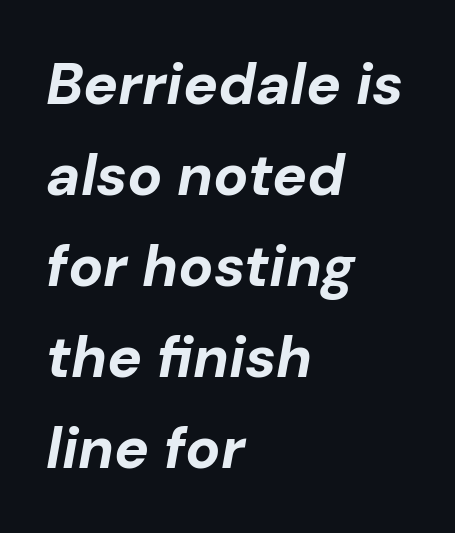
The image shows 58 px bold type, italic (leaning right); set left-aligned, normal line spacing (1.57x), normal letter spacing, not underlined; low stroke contrast and a medium x-height.
